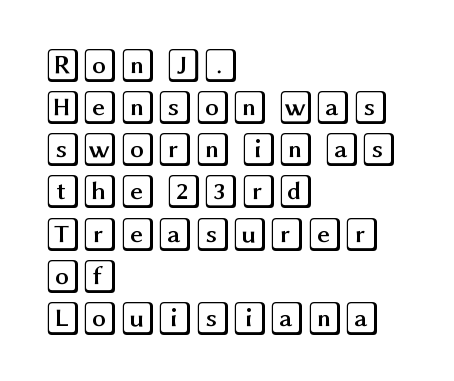
There is no visible air inserted between adjacent glyphs. You can tell it's not italic because the verticals are truly vertical. The area under the type is left untouched. Visually the block forms a straight wall on the left and a jagged coastline on the right.
